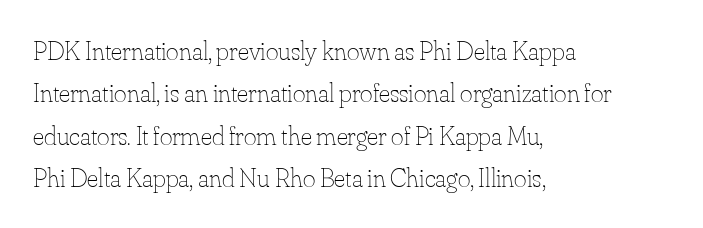
Q: Is the text bold? A: No.
Q: Is the text italic (slanted)? A: No, it is upright.
Q: Is the text underlined? A: No.
Q: How is the paragraph aligned? A: Left-aligned.
Q: Is the spacing between letters normal or unusually wide? A: Normal.
Q: Is the spacing between lines tight, normal or loose? A: Normal.
